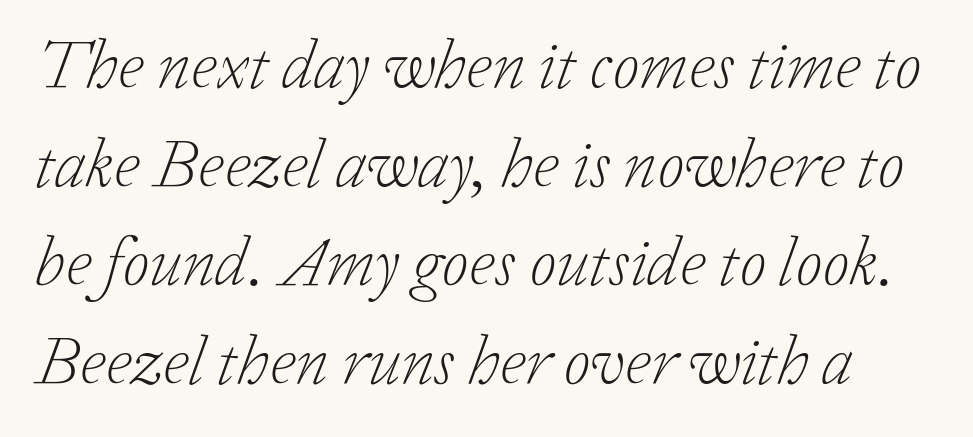
Q: Is the text bold? A: No.
Q: Is the text italic (slanted)? A: Yes, it leans right by about 20 degrees.
Q: Is the typeface a serif or a sans-serif typeface? A: Serif.
Q: Is the text underlined? A: No.
Q: Is the spacing between letters normal or unusually wide? A: Normal.
Q: Is the spacing between lines tight, normal or loose? A: Normal.
Q: Width (condensed, normal, or wide)? A: Normal.
Q: Stroke contrast? A: Low.
Q: x-height? A: Medium.
Q: Monospaced? A: No.
